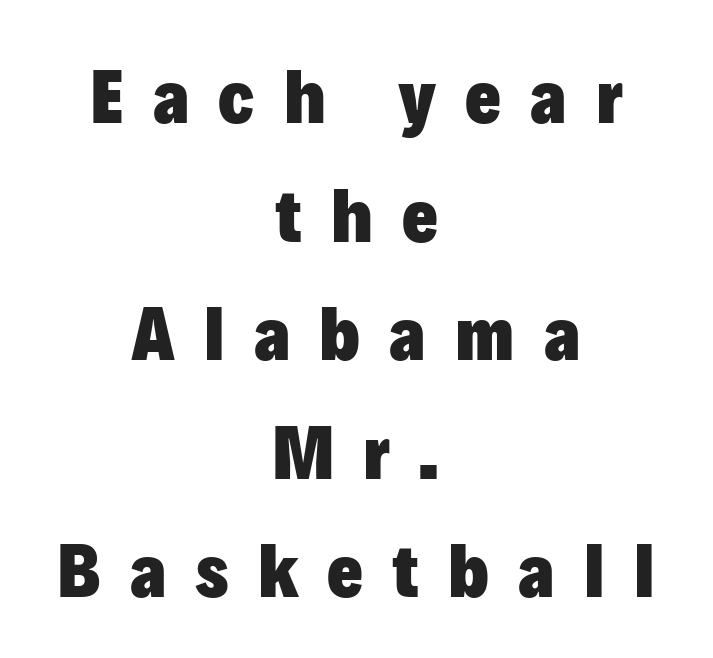
{"serif": "no", "italic": "no", "bold": "yes", "weight": "heavy", "width": "normal", "stroke_contrast": "low", "x_height": "medium", "monospaced": "no", "underline": "no", "align": "center", "line_spacing": "normal", "line_spacing_ratio": 1.54, "letter_spacing": "wide", "letter_spacing_em": 0.38, "glyph_px": 77}
